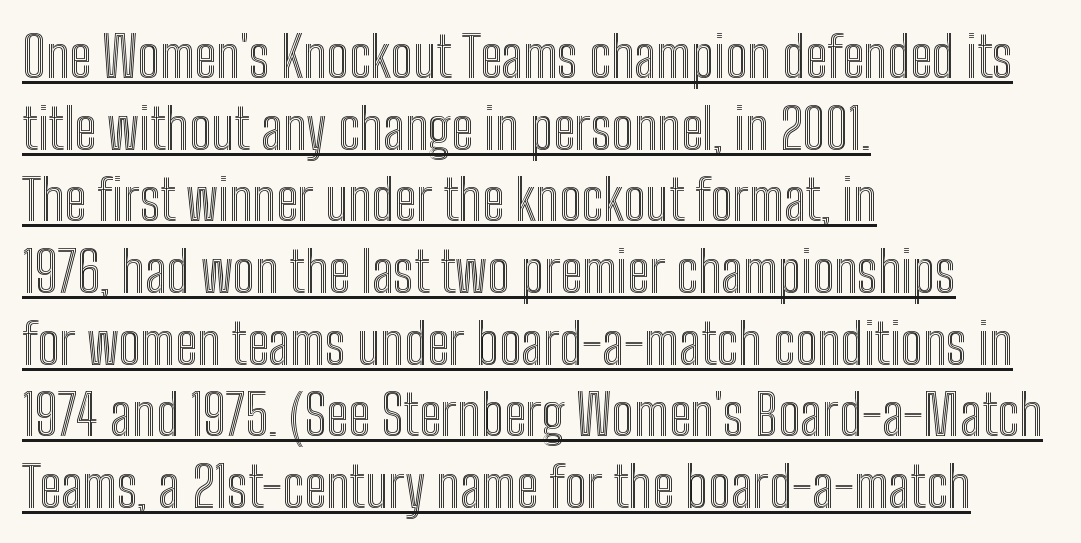
{"italic": "no", "width": "condensed", "x_height": "medium", "monospaced": "no", "underline": "yes", "align": "left", "line_spacing": "normal", "line_spacing_ratio": 1.28, "letter_spacing": "normal", "letter_spacing_em": 0.0, "glyph_px": 56}
